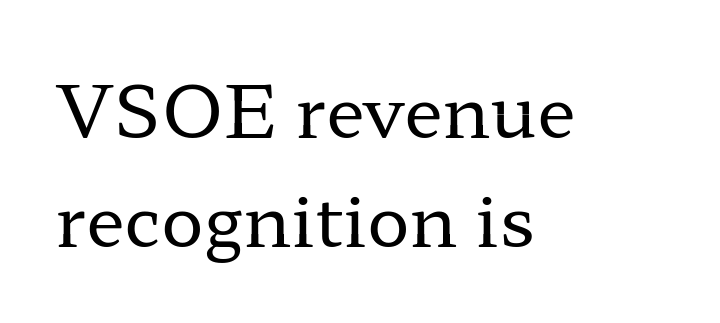
The image shows 71 px regular-weight, wide serif type, upright; set left-aligned, normal line spacing (1.53x), normal letter spacing, not underlined; low stroke contrast and a medium x-height.
